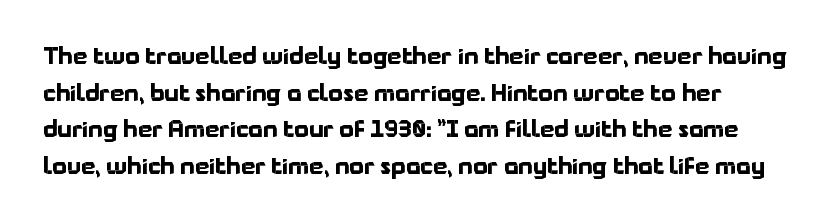
Q: Is the text bold? A: Yes.
Q: Is the text italic (slanted)? A: No, it is upright.
Q: Is the text underlined? A: No.
Q: Is the spacing between letters normal or unusually wide? A: Normal.
Q: Is the spacing between lines tight, normal or loose? A: Normal.
